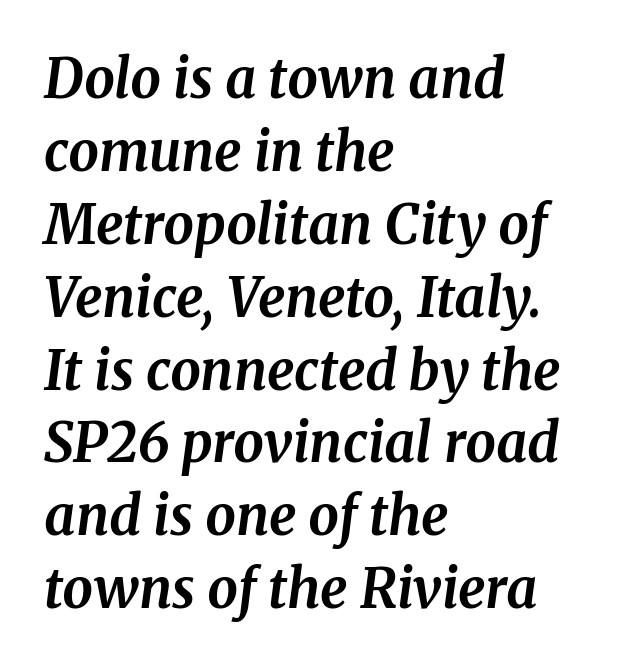
The image shows 54 px bold serif type, italic (leaning right); set left-aligned, normal line spacing (1.35x), normal letter spacing, not underlined; medium stroke contrast and a medium x-height.
